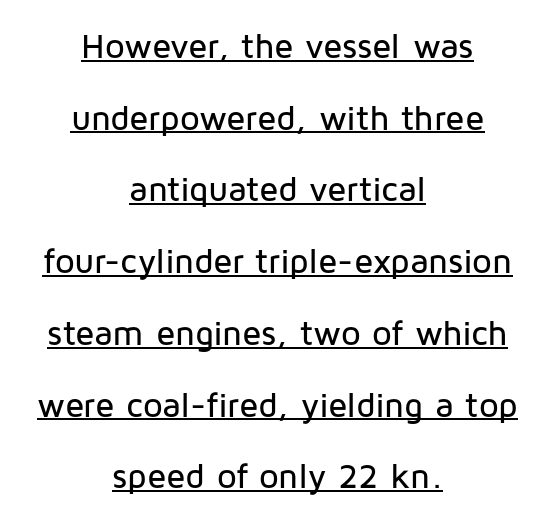
{"serif": "no", "italic": "no", "width": "normal", "stroke_contrast": "low", "x_height": "medium", "monospaced": "no", "underline": "yes", "align": "center", "line_spacing": "loose", "line_spacing_ratio": 2.05, "letter_spacing": "normal", "letter_spacing_em": 0.0, "glyph_px": 35}
